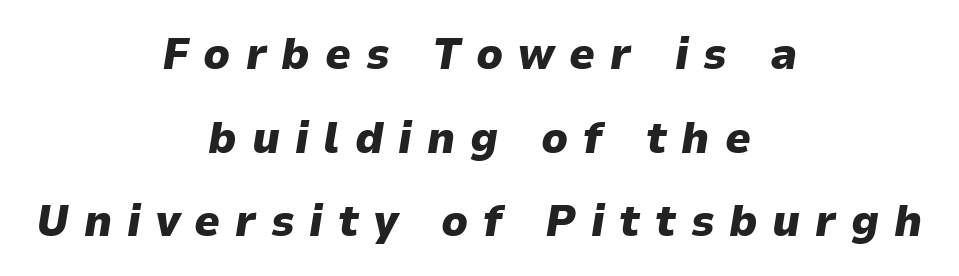
{"italic": "yes", "lean": "right", "slant_degrees": 9, "bold": "yes", "weight": "heavy", "width": "normal", "stroke_contrast": "low", "x_height": "medium", "monospaced": "no", "underline": "no", "align": "center", "line_spacing_ratio": 1.86, "letter_spacing": "wide", "letter_spacing_em": 0.33, "glyph_px": 45}
